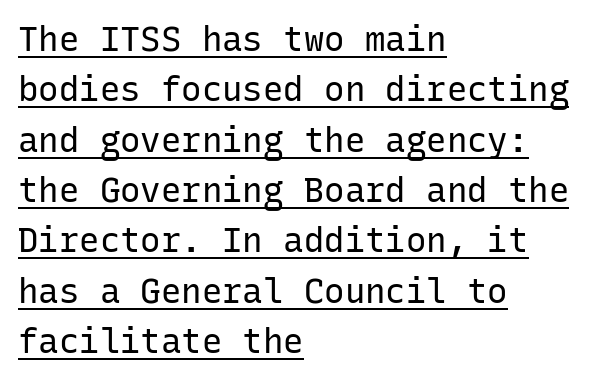
{"serif": "no", "italic": "no", "bold": "no", "weight": "regular", "width": "normal", "stroke_contrast": "low", "x_height": "medium", "monospaced": "yes", "underline": "yes", "align": "left", "line_spacing": "normal", "line_spacing_ratio": 1.48, "letter_spacing": "normal", "letter_spacing_em": 0.0, "glyph_px": 34}
